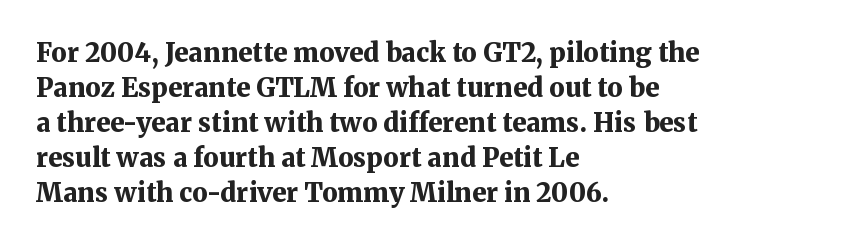
Spacing between characters is what you'd get straight out of the box. If you drew a line through each stem, it would be perfectly vertical. Which margin do the lines hug? The left one — the right edge is uneven. Leading: standard. Is the type bold? Yes — the strokes are clearly thick and heavy.
